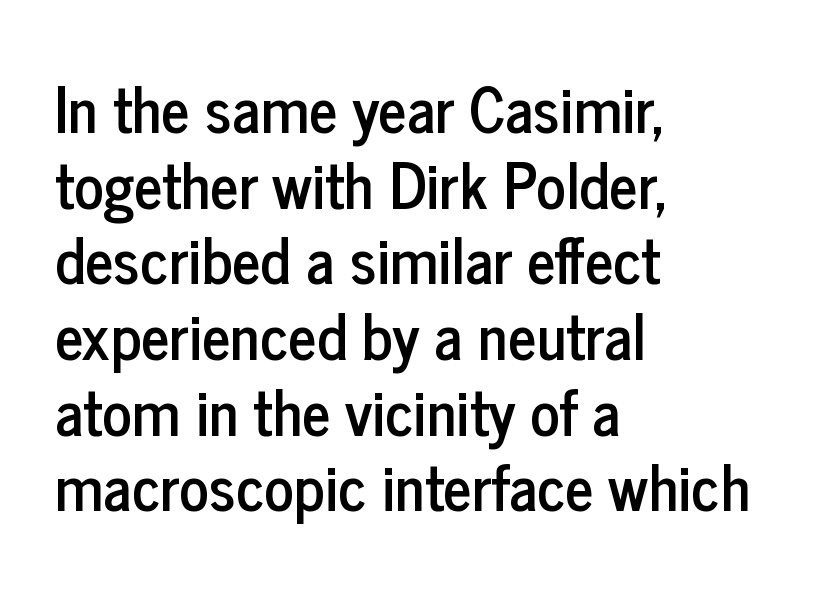
The image shows 62 px condensed sans-serif type, upright; set left-aligned, line spacing 1.22x, normal letter spacing, not underlined; low stroke contrast and a medium x-height.
